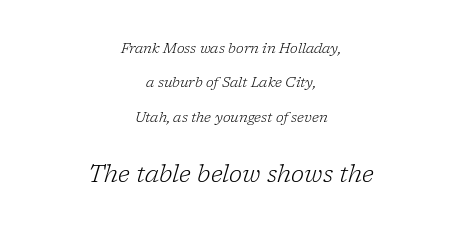
Q: Is the text bold? A: No.
Q: Is the text italic (slanted)? A: Yes, it leans right by about 17 degrees.
Q: Is the text underlined? A: No.
Q: How is the paragraph aligned? A: Centered.
Q: Is the spacing between letters normal or unusually wide? A: Normal.
Q: Is the spacing between lines tight, normal or loose? A: Loose.
Q: Which block of text is set in a larger size, the first (top) or the second (bottom)? A: The second (bottom) one.
